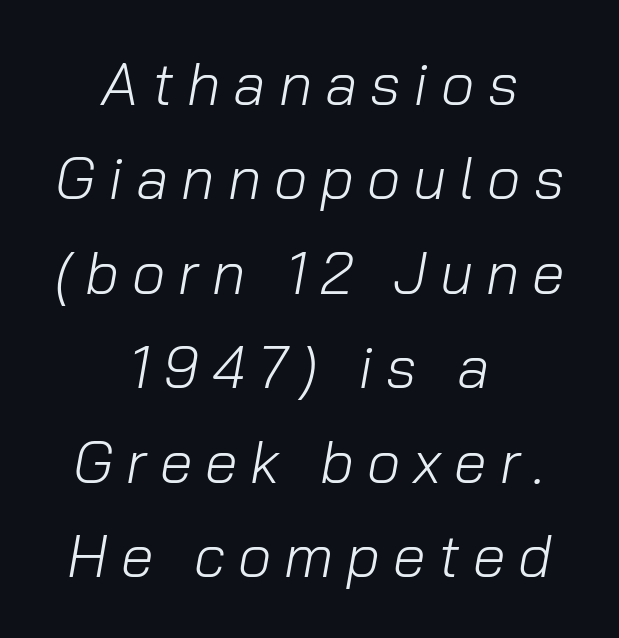
{"italic": "yes", "lean": "right", "slant_degrees": 10, "bold": "no", "weight": "light", "width": "normal", "stroke_contrast": "low", "x_height": "medium", "monospaced": "no", "underline": "no", "align": "center", "line_spacing": "normal", "line_spacing_ratio": 1.6, "letter_spacing": "wide", "letter_spacing_em": 0.22, "glyph_px": 59}
